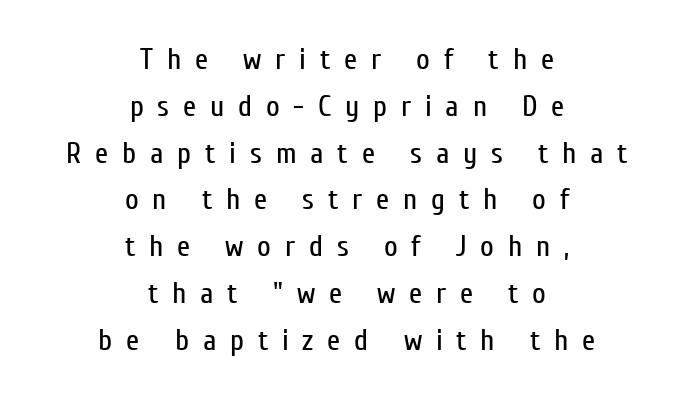
{"serif": "no", "italic": "no", "bold": "no", "weight": "regular", "width": "condensed", "stroke_contrast": "low", "x_height": "medium", "monospaced": "no", "underline": "no", "align": "center", "line_spacing": "normal", "line_spacing_ratio": 1.56, "letter_spacing": "wide", "letter_spacing_em": 0.46, "glyph_px": 30}
